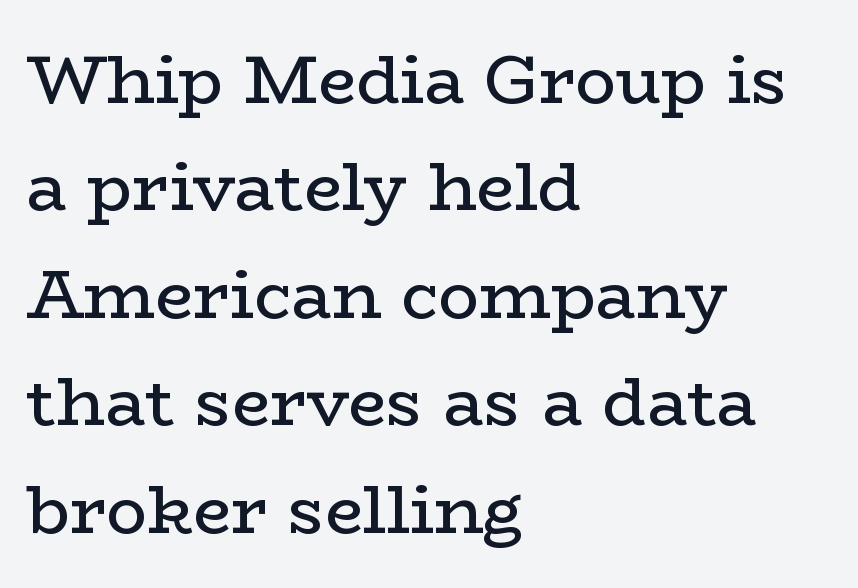
{"serif": "yes", "italic": "no", "bold": "no", "weight": "regular", "width": "wide", "stroke_contrast": "low", "x_height": "medium", "monospaced": "no", "underline": "no", "align": "left", "line_spacing": "normal", "line_spacing_ratio": 1.58, "letter_spacing": "normal", "letter_spacing_em": 0.0, "glyph_px": 68}
